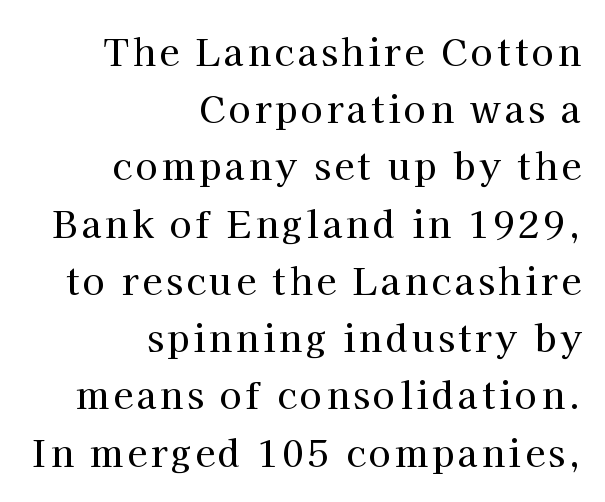
Q: Is the text italic (slanted)? A: No, it is upright.
Q: Is the typeface a serif or a sans-serif typeface? A: Serif.
Q: Is the text underlined? A: No.
Q: How is the paragraph aligned? A: Right-aligned.
Q: Is the spacing between lines tight, normal or loose? A: Normal.
Q: Width (condensed, normal, or wide)? A: Normal.
Q: Stroke contrast? A: High.
Q: x-height? A: Medium.
Q: Monospaced? A: No.
